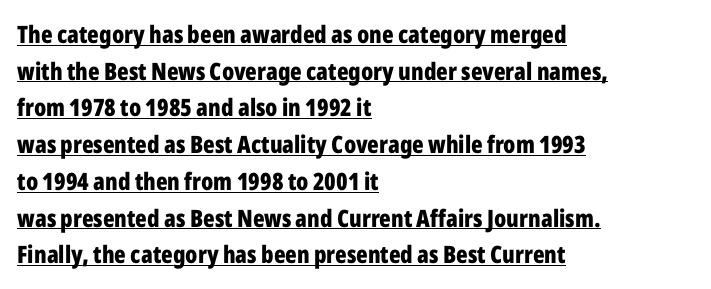
The image shows 24 px bold type, upright; set left-aligned, normal line spacing (1.53x), normal letter spacing, underlined.
